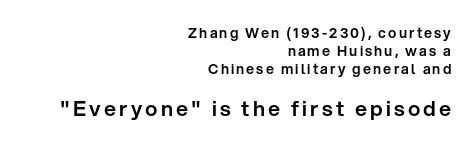
The rag falls on the left side of this text block. Ascenders rise straight up at ninety degrees. If you squint, the bottom block still reads clearly — it's the larger of the two. Honestly, there is no underline to notice here at all. Each new line begins a customary step beneath the previous one.
